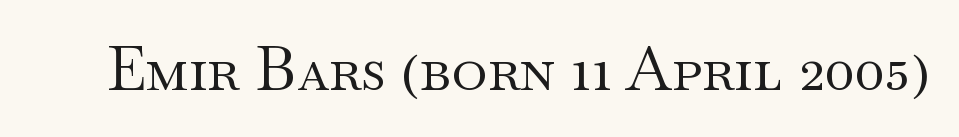
This sample uses an upright cut, with every glyph sitting square on the baseline. The designer went with a serif here, giving each stem small feet. The strokes carry an ordinary text weight at most. The line texture is even and compact thanks to regular tracking. Has an underline been added? It has not. You could not count columns in this text — the font is proportionally spaced.
